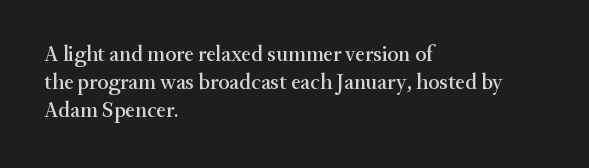
The image shows 22 px text type, upright; set left-aligned, normal line spacing (1.28x), normal letter spacing, not underlined.
